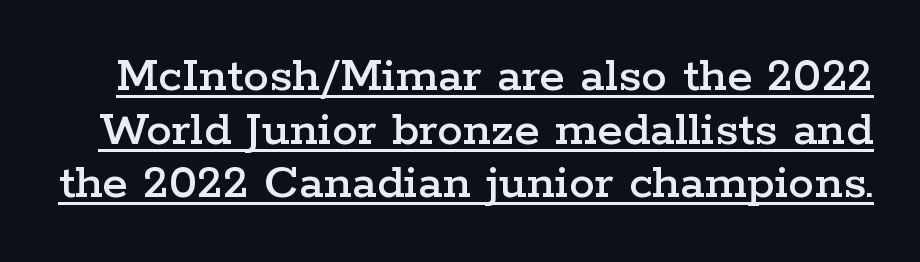
Q: Is the text italic (slanted)? A: No, it is upright.
Q: Is the typeface a serif or a sans-serif typeface? A: Serif.
Q: Is the text underlined? A: Yes.
Q: Is the spacing between letters normal or unusually wide? A: Normal.
Q: Is the spacing between lines tight, normal or loose? A: Tight.
Q: Width (condensed, normal, or wide)? A: Wide.
Q: Stroke contrast? A: Low.
Q: x-height? A: Medium.
Q: Monospaced? A: No.
